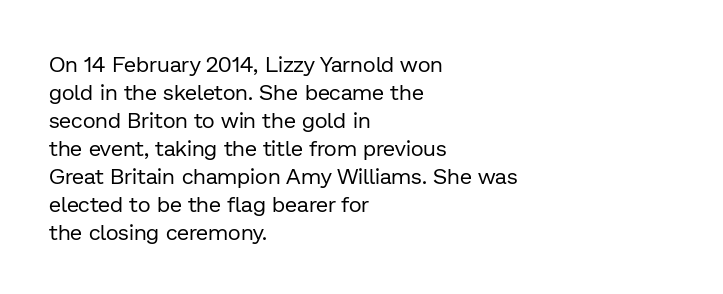
The image shows 22 px text type, upright; set left-aligned, normal line spacing (1.27x), normal letter spacing, not underlined.
